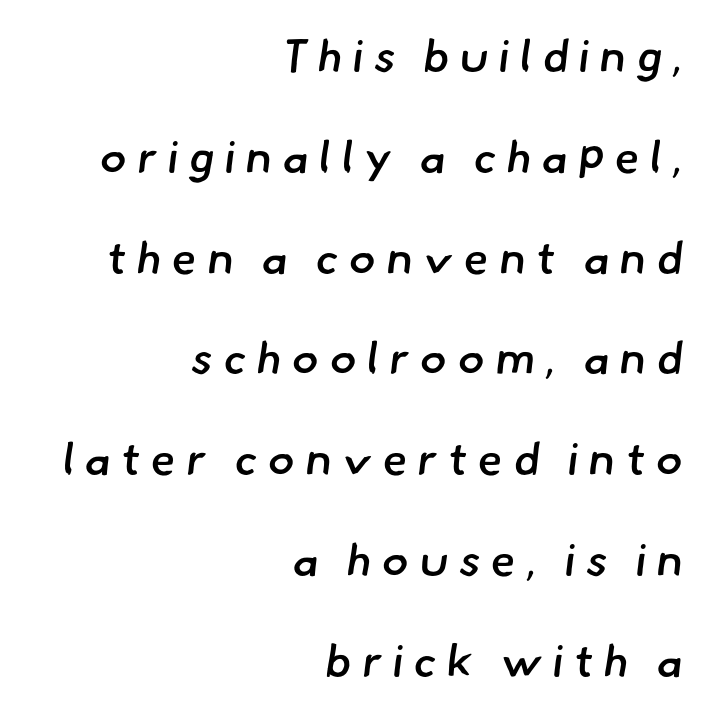
Q: Is the text bold? A: Semi-bold.
Q: Is the typeface a serif or a sans-serif typeface? A: Sans-serif.
Q: Is the text underlined? A: No.
Q: How is the paragraph aligned? A: Right-aligned.
Q: Is the spacing between letters normal or unusually wide? A: Unusually wide.
Q: Is the spacing between lines tight, normal or loose? A: Loose.
Q: Width (condensed, normal, or wide)? A: Normal.
Q: Stroke contrast? A: Low.
Q: x-height? A: Small.
Q: Monospaced? A: No.
